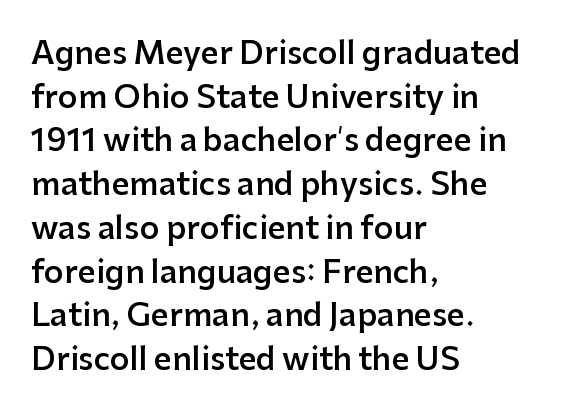
These lines keep a tight, regular rhythm from letter to letter. The string is rendered with underlining switched off. If you drew a line through each stem, it would be perfectly vertical. The block of text has a typical density, with ordinary space between rows. Emphasis by weight is partial: semibold.
